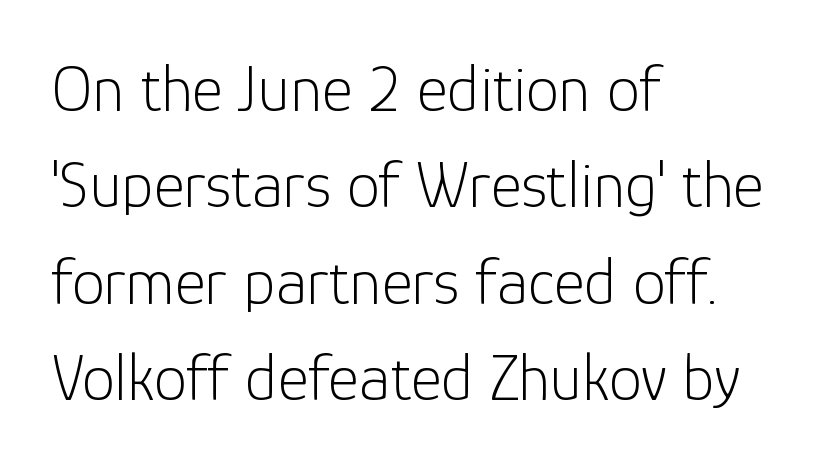
Varying glyph widths throughout — classic text-font behaviour. The weight would be labelled regular, book, light, or lighter still. Descenders are the only things crossing below the line. Typeset ragged right — the left edge is the straight one. The gaps between neighbouring characters are ordinary and unremarkable. Nope, no serifs anywhere on these letters.
